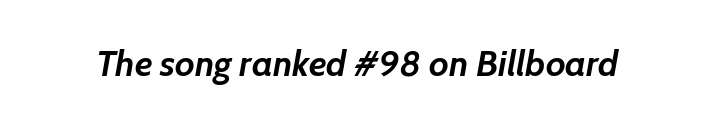
The image shows 36 px semibold type, italic (leaning right); set normal letter spacing, not underlined; low stroke contrast and a medium x-height.
